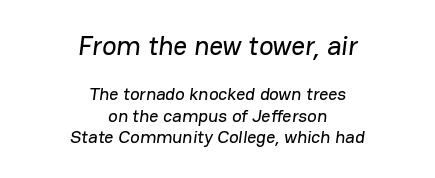
{"underline": "no", "align": "center", "line_spacing_ratio": 1.2, "letter_spacing": "normal", "letter_spacing_em": 0.0, "larger_block": "first", "size_ratio": 1.5, "glyph_px": 27}
